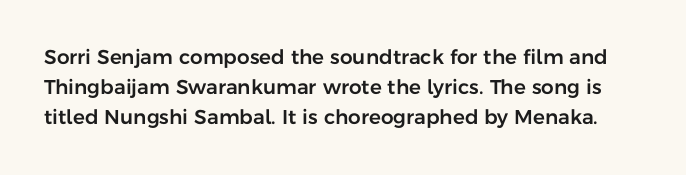
In terms of posture, this sample is upright. Regarding leading, the lines here are spaced in the standard way. The horizontal fit of the characters is conventional and even. Bare-footed words on every line.
